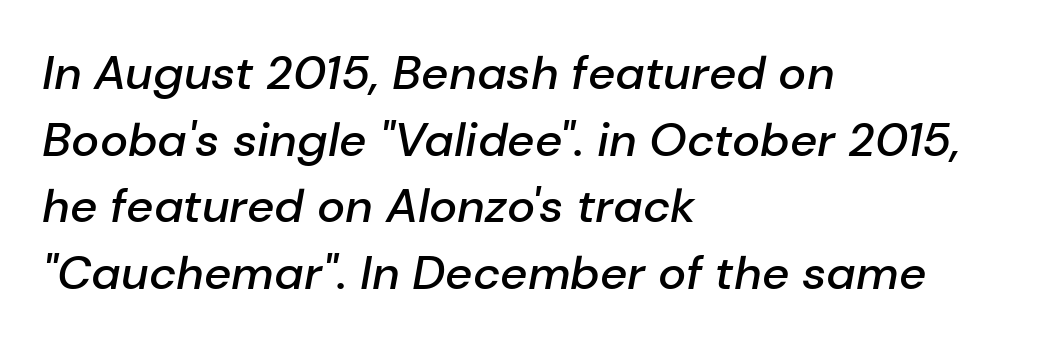
The image shows 47 px semibold type, italic (leaning right); set left-aligned, normal line spacing (1.42x), normal letter spacing, not underlined; low stroke contrast and a medium x-height.
